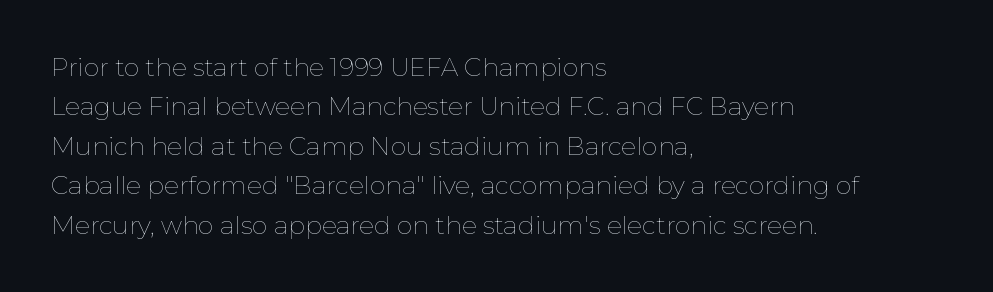
This block has exactly the height ordinary leading produces. Heft: none added — not bold. The face used here is rendered with its standard letterfit. Horizontally, the lines are justified to the leading edge only.
